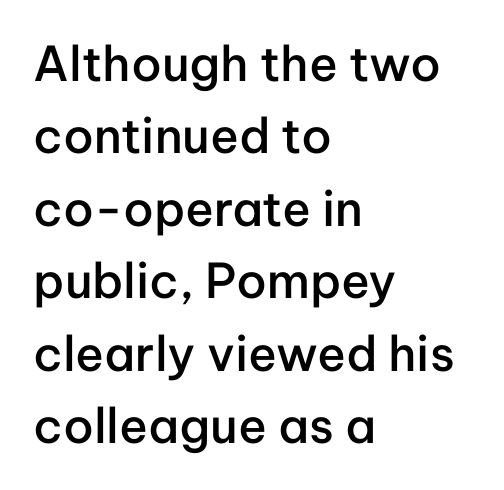
{"serif": "no", "italic": "no", "bold": "semi", "weight": "semibold", "width": "normal", "stroke_contrast": "low", "x_height": "medium", "monospaced": "no", "underline": "no", "align": "left", "line_spacing": "normal", "line_spacing_ratio": 1.51, "letter_spacing": "normal", "letter_spacing_em": 0.0, "glyph_px": 48}
